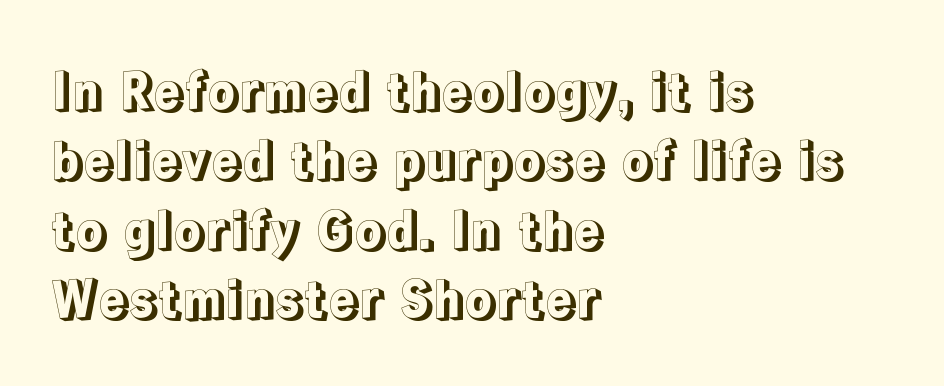
Notice how the stems are strictly vertical — no italics here. The rendering anchors every line to the left-hand side. Looks like regular typesetting: each glyph gets only the width it needs. The space beneath each line is pristine and unruled. Horizontal bands of white between lines are of average thickness. Compared with typical body copy, the letter spacing here is the same.
